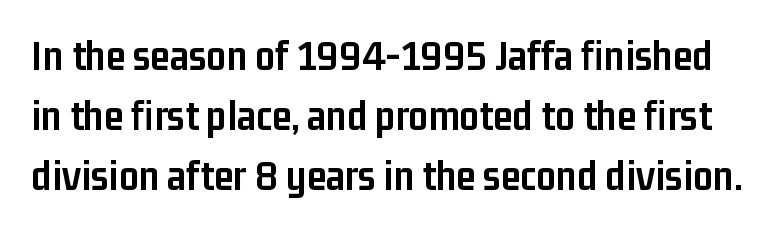
The rendering shows plain stroke endings on the letterforms — a sans-serif design. You could not count columns in this text — the font is proportionally spaced. Letter spacing: default. Whoever set this chose a conventional vertical rhythm. Set as a true bold cut, around the 700 mark.
